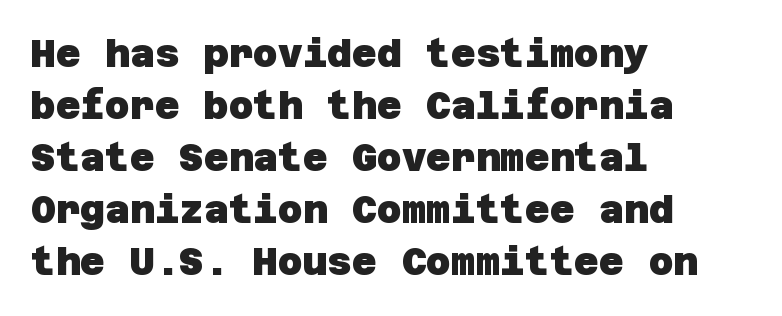
Standard letterfit; no display-style spreading of the glyphs. Nothing sits at the stroke ends, so this counts as sans-serif. Horizontal bands of white between lines are of average thickness. What weight is shown? A full bold with thick strokes. If you drew a ruler down the left edge, every line would touch it. Descender tails drop into unmarked territory.
